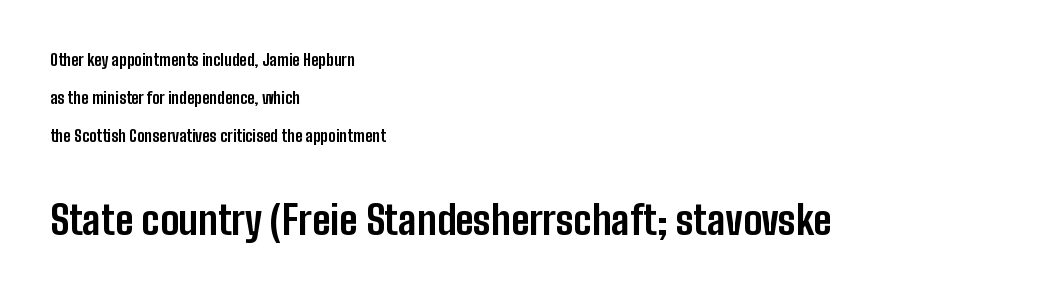
The image shows 40 px bold, condensed sans-serif type, upright; set left-aligned, loose line spacing (2.36x), normal letter spacing, not underlined; the second (bottom) block is 2.5x larger; low stroke contrast and a medium x-height.
